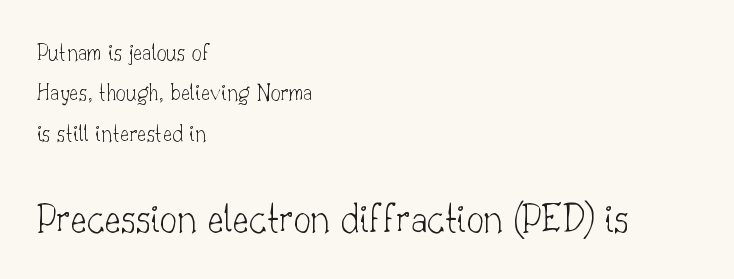
Q: Is the text bold? A: No.
Q: Is the text italic (slanted)? A: No, it is upright.
Q: Is the typeface a serif or a sans-serif typeface? A: Serif.
Q: Is the text underlined? A: No.
Q: How is the paragraph aligned? A: Left-aligned.
Q: Is the spacing between letters normal or unusually wide? A: Normal.
Q: Is the spacing between lines tight, normal or loose? A: Normal.
Q: Which block of text is set in a larger size, the first (top) or the second (bottom)? A: The second (bottom) one.
Q: Width (condensed, normal, or wide)? A: Normal.
Q: Stroke contrast? A: Low.
Q: x-height? A: Small.
Q: Monospaced? A: No.
